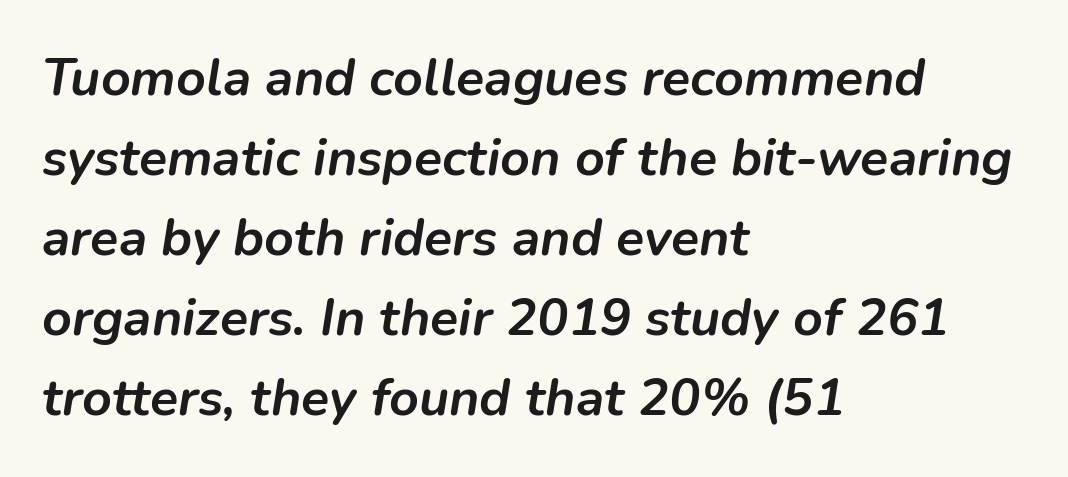
No extra tracking has been applied to these lines. The space directly below the letters is spotless. This sample has the flowing, uneven cadence of proportional lettering. I'd describe the lettering as bold — thick and assertive.
